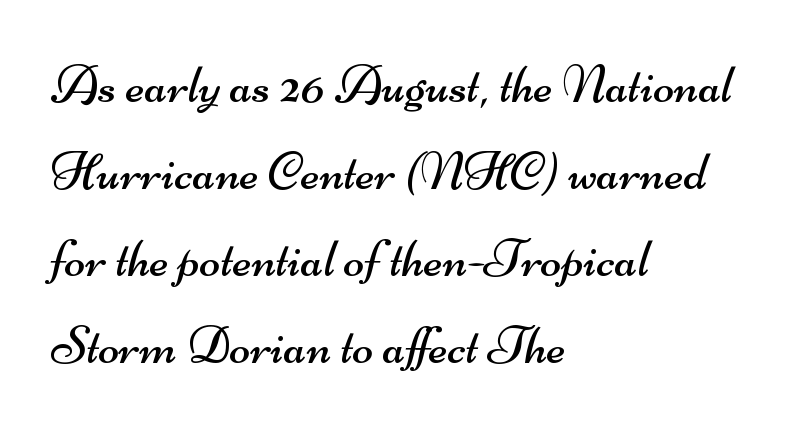
Q: Is the text bold? A: No.
Q: Is the typeface a serif or a sans-serif typeface? A: Sans-serif.
Q: Is the text underlined? A: No.
Q: How is the paragraph aligned? A: Left-aligned.
Q: Is the spacing between letters normal or unusually wide? A: Normal.
Q: Is the spacing between lines tight, normal or loose? A: Normal.
Q: Width (condensed, normal, or wide)? A: Wide.
Q: Stroke contrast? A: Medium.
Q: x-height? A: Small.
Q: Monospaced? A: No.
